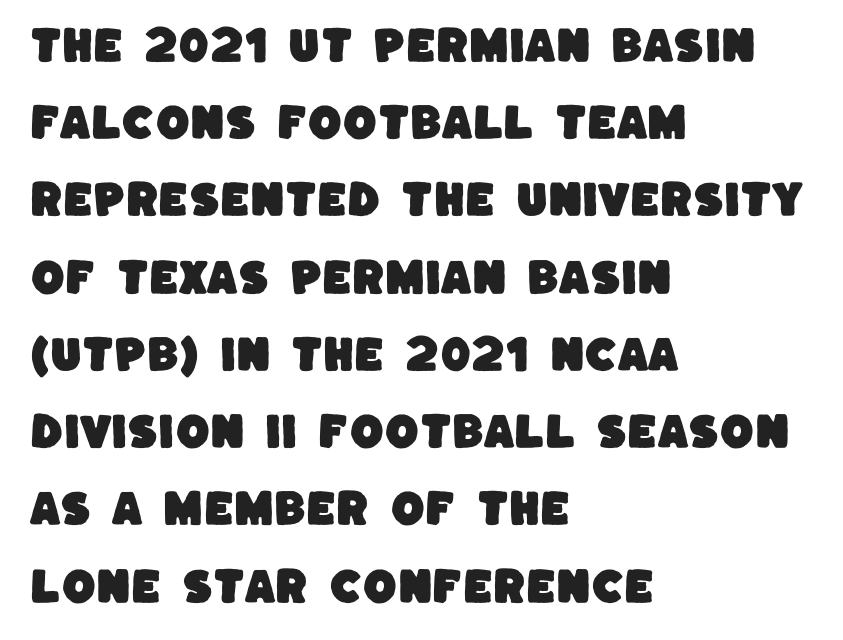
Q: Is the typeface a serif or a sans-serif typeface? A: Sans-serif.
Q: Is the text underlined? A: No.
Q: How is the paragraph aligned? A: Left-aligned.
Q: Is the spacing between letters normal or unusually wide? A: Normal.
Q: Is the spacing between lines tight, normal or loose? A: Loose.
Q: Width (condensed, normal, or wide)? A: Normal.
Q: Stroke contrast? A: Low.
Q: x-height? A: Large.
Q: Monospaced? A: No.
